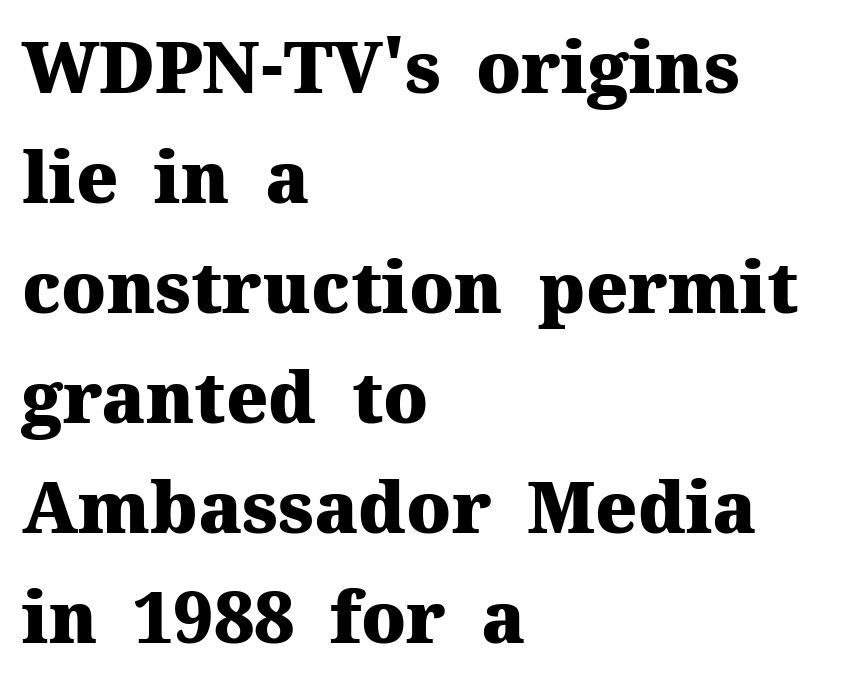
{"serif": "yes", "italic": "no", "bold": "yes", "weight": "heavy", "width": "normal", "stroke_contrast": "medium", "x_height": "medium", "monospaced": "no", "underline": "no", "align": "left", "line_spacing": "normal", "line_spacing_ratio": 1.55, "letter_spacing": "normal", "letter_spacing_em": 0.0, "glyph_px": 71}
